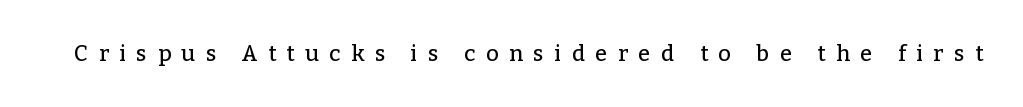
{"italic": "no", "underline": "no", "letter_spacing": "wide", "letter_spacing_em": 0.48, "glyph_px": 22}
